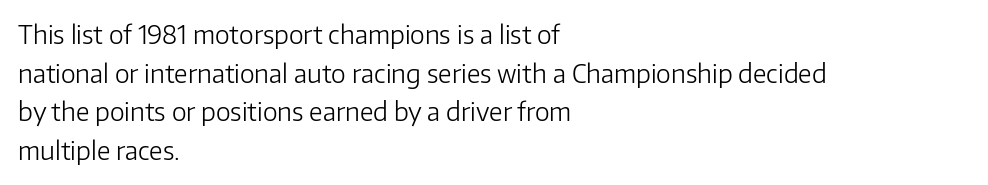
{"italic": "no", "bold": "no", "underline": "no", "align": "left", "line_spacing": "normal", "line_spacing_ratio": 1.55, "letter_spacing": "normal", "letter_spacing_em": 0.0, "glyph_px": 25}
